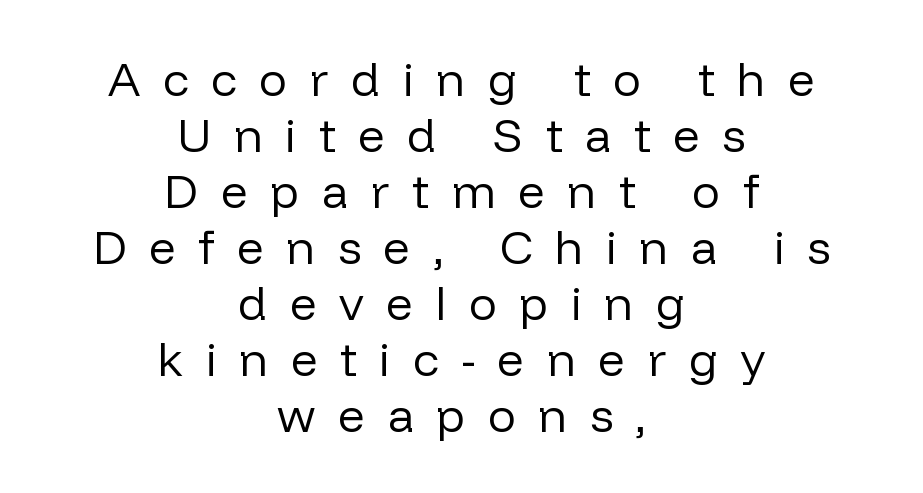
The image shows 47 px regular-weight sans-serif type, upright; set centered, line spacing 1.19x, unusually wide letter spacing (+0.48 em), not underlined; low stroke contrast and a medium x-height.
